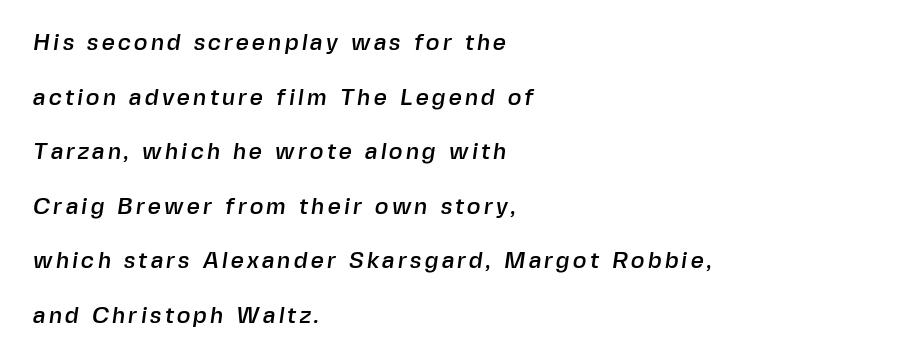
The image shows 23 px text type; set left-aligned, loose line spacing (2.37x), not underlined.
